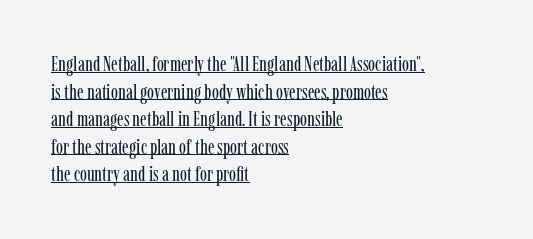
{"italic": "no", "bold": "no", "underline": "yes", "align": "left", "line_spacing": "normal", "line_spacing_ratio": 1.31, "letter_spacing": "normal", "letter_spacing_em": 0.0, "glyph_px": 21}
